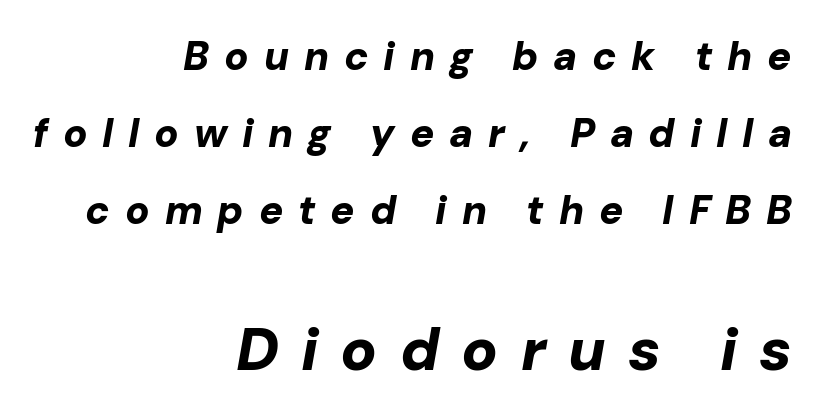
Looking at the ascenders, they clearly lean. Observe the wide spacing: letters keep a clear distance from each other. Check under the words: just untouched page. Varying glyph widths throughout — classic text-font behaviour.
